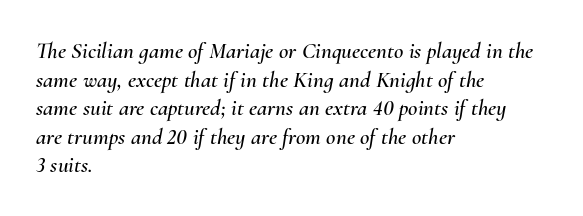
{"italic": "yes", "lean": "right", "slant_degrees": 10, "underline": "no", "align": "left", "line_spacing_ratio": 1.24, "letter_spacing": "normal", "letter_spacing_em": 0.0, "glyph_px": 23}
